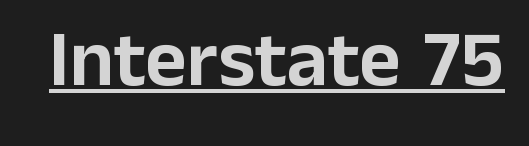
Q: Is the text italic (slanted)? A: No, it is upright.
Q: Is the typeface a serif or a sans-serif typeface? A: Sans-serif.
Q: Is the text underlined? A: Yes.
Q: Is the spacing between letters normal or unusually wide? A: Normal.
Q: Width (condensed, normal, or wide)? A: Normal.
Q: Stroke contrast? A: Low.
Q: x-height? A: Medium.
Q: Monospaced? A: No.
